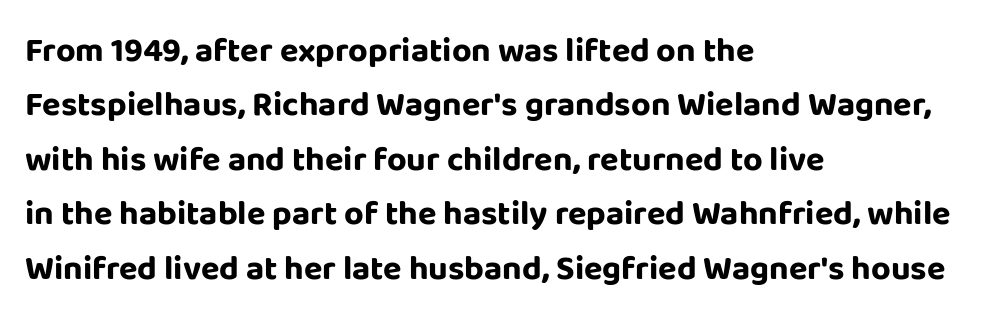
{"serif": "no", "italic": "no", "bold": "yes", "weight": "bold", "width": "normal", "stroke_contrast": "low", "x_height": "large", "monospaced": "no", "underline": "no", "align": "left", "line_spacing": "normal", "line_spacing_ratio": 1.6, "letter_spacing": "normal", "letter_spacing_em": 0.0, "glyph_px": 34}
